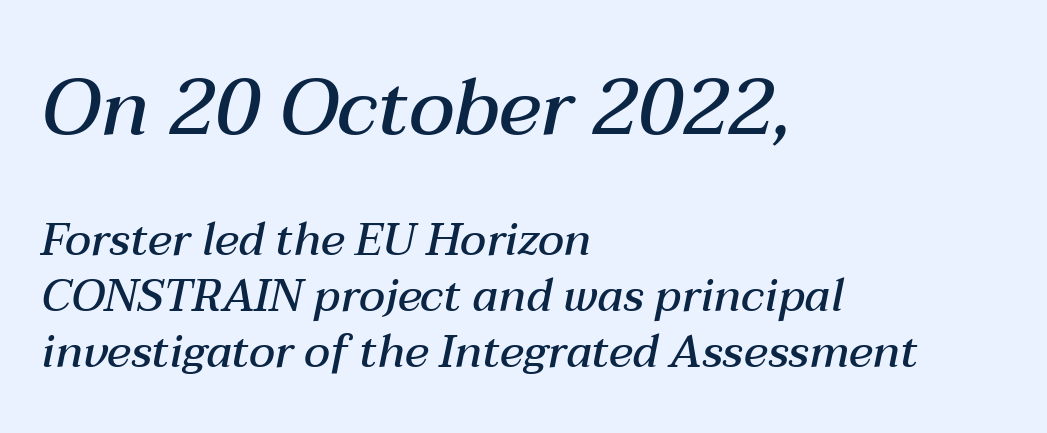
{"italic": "yes", "lean": "right", "slant_degrees": 12, "bold": "semi", "weight": "semibold", "width": "normal", "stroke_contrast": "medium", "x_height": "medium", "monospaced": "no", "underline": "no", "align": "left", "line_spacing_ratio": 1.24, "letter_spacing": "normal", "letter_spacing_em": 0.0, "larger_block": "first", "size_ratio": 1.76, "glyph_px": 79}
